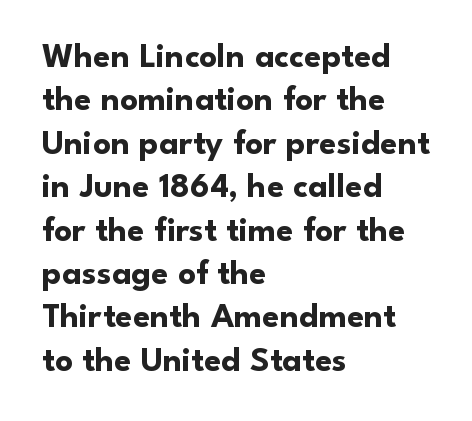
The sample has been set heavy, in full bold. Line starts are locked; line ends wander. Glance below the letters and you will spot only blank space. This is roman type, the default non-slanted kind. Is the letter spacing exaggerated? No — it looks like the ordinary default. Font category for this specimen: sans-serif.
